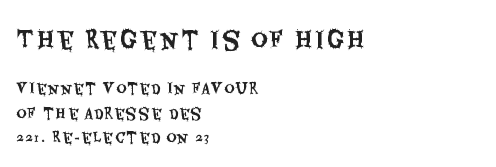
Q: Is the text italic (slanted)? A: No, it is upright.
Q: Is the text underlined? A: No.
Q: How is the paragraph aligned? A: Left-aligned.
Q: Which block of text is set in a larger size, the first (top) or the second (bottom)? A: The first (top) one.
